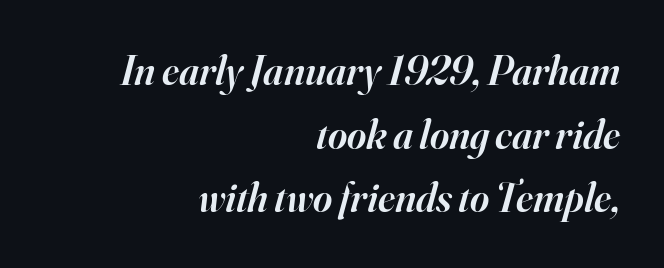
The image shows 41 px semibold serif type, italic (leaning right); set right-aligned, normal line spacing (1.55x), normal letter spacing, not underlined; high stroke contrast and a small x-height.
